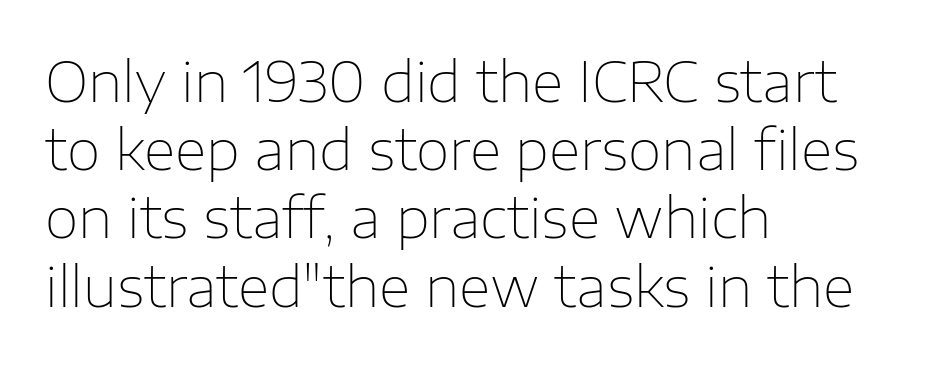
{"serif": "no", "italic": "no", "bold": "no", "weight": "thin", "width": "normal", "stroke_contrast": "low", "x_height": "medium", "monospaced": "no", "underline": "no", "align": "left", "line_spacing_ratio": 1.24, "letter_spacing": "normal", "letter_spacing_em": 0.0, "glyph_px": 55}
